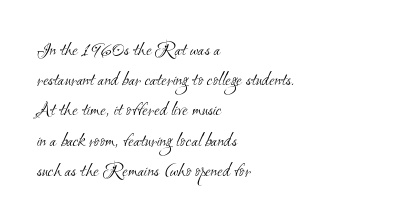
Q: Is the text bold? A: No.
Q: Is the text underlined? A: No.
Q: How is the paragraph aligned? A: Left-aligned.
Q: Is the spacing between letters normal or unusually wide? A: Normal.
Q: Is the spacing between lines tight, normal or loose? A: Normal.
